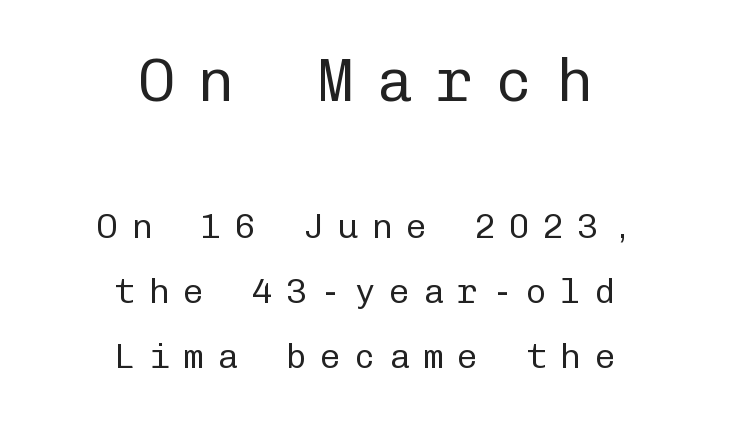
Q: Is the text bold? A: No.
Q: Is the text italic (slanted)? A: No, it is upright.
Q: Is the typeface a serif or a sans-serif typeface? A: Sans-serif.
Q: Is the text underlined? A: No.
Q: How is the paragraph aligned? A: Centered.
Q: Is the spacing between letters normal or unusually wide? A: Unusually wide.
Q: Which block of text is set in a larger size, the first (top) or the second (bottom)? A: The first (top) one.
Q: Width (condensed, normal, or wide)? A: Normal.
Q: Stroke contrast? A: Low.
Q: x-height? A: Medium.
Q: Monospaced? A: Yes.
